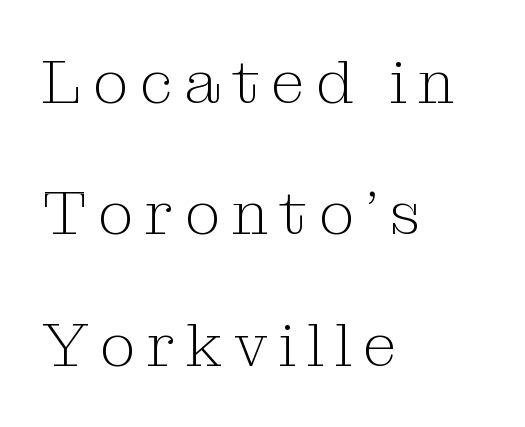
The image shows 62 px light serif type, upright; set left-aligned, loose line spacing (2.12x), not underlined; medium stroke contrast and a medium x-height.
